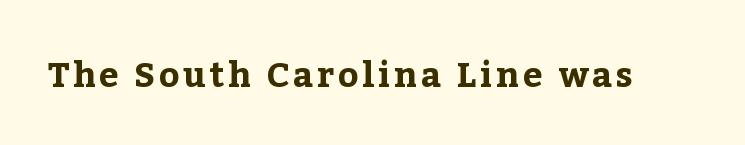
Q: Is the text bold? A: Yes.
Q: Is the text italic (slanted)? A: No, it is upright.
Q: Is the typeface a serif or a sans-serif typeface? A: Serif.
Q: Is the text underlined? A: No.
Q: Width (condensed, normal, or wide)? A: Normal.
Q: Stroke contrast? A: Low.
Q: x-height? A: Medium.
Q: Monospaced? A: No.
